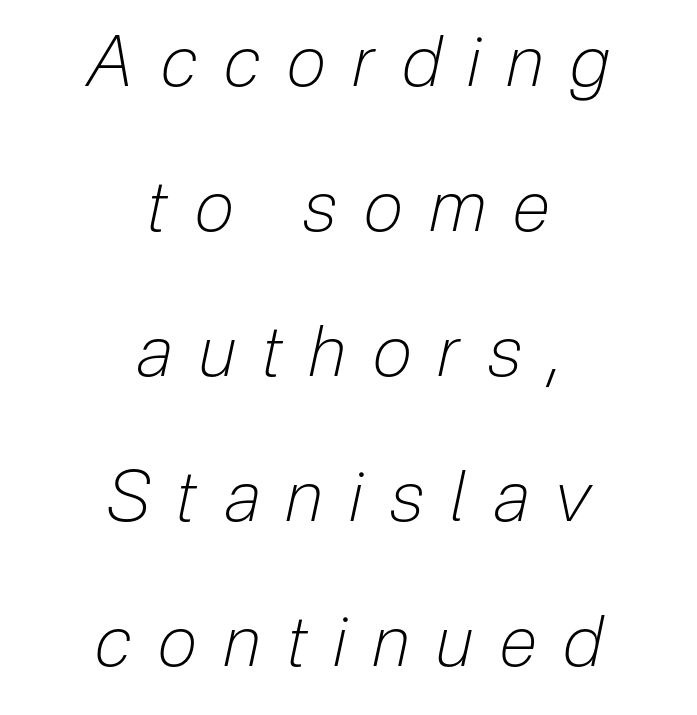
Q: Is the text bold? A: No.
Q: Is the text italic (slanted)? A: Yes, it leans right by about 12 degrees.
Q: Is the text underlined? A: No.
Q: How is the paragraph aligned? A: Centered.
Q: Is the spacing between letters normal or unusually wide? A: Unusually wide.
Q: Is the spacing between lines tight, normal or loose? A: Loose.
Q: Width (condensed, normal, or wide)? A: Condensed.
Q: Stroke contrast? A: Low.
Q: x-height? A: Medium.
Q: Monospaced? A: No.
